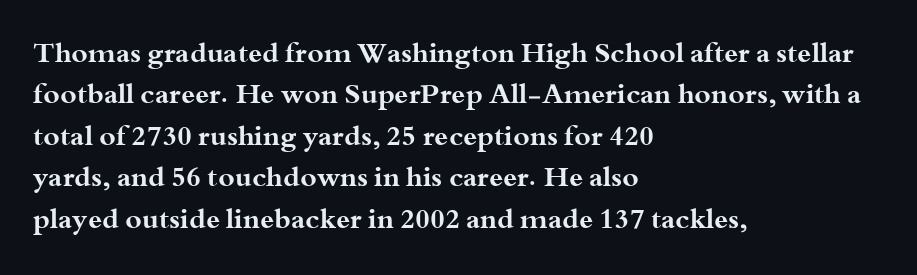
The words here are not underlined. Leading: standard. Do the characters align in a grid? No, the font is proportional. Words appear dense and cohesive because spacing is normal. Is this a sans? No — the strokes have serifs.
